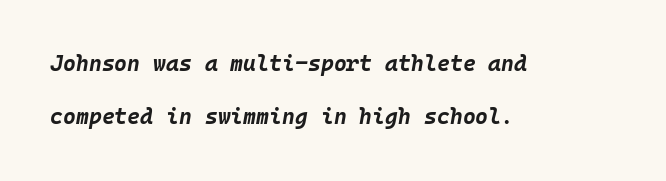
Q: Is the text bold? A: Yes.
Q: Is the text italic (slanted)? A: Yes, it leans right by about 10 degrees.
Q: Is the text underlined? A: No.
Q: How is the paragraph aligned? A: Left-aligned.
Q: Is the spacing between letters normal or unusually wide? A: Normal.
Q: Is the spacing between lines tight, normal or loose? A: Loose.
